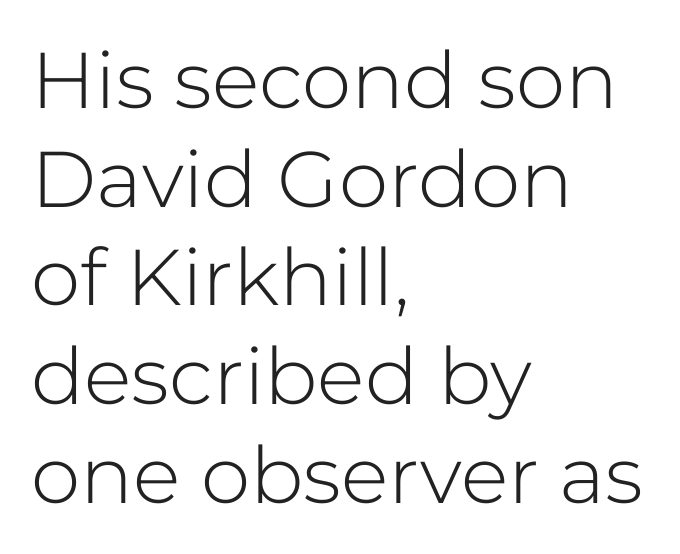
The image shows 79 px light sans-serif type, upright; set left-aligned, normal line spacing (1.25x), normal letter spacing, not underlined; low stroke contrast and a medium x-height.
